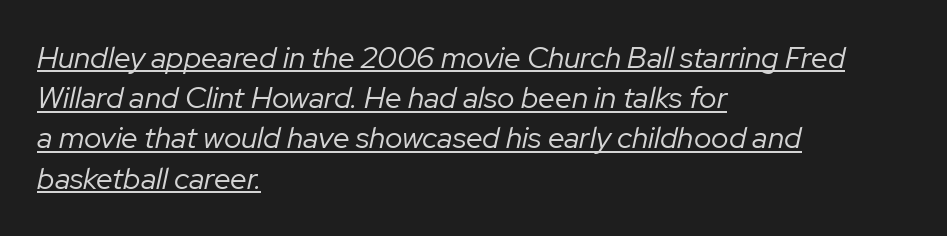
The image shows 30 px regular-weight type, italic (leaning right); set left-aligned, normal line spacing (1.34x), normal letter spacing, underlined; low stroke contrast and a medium x-height.
